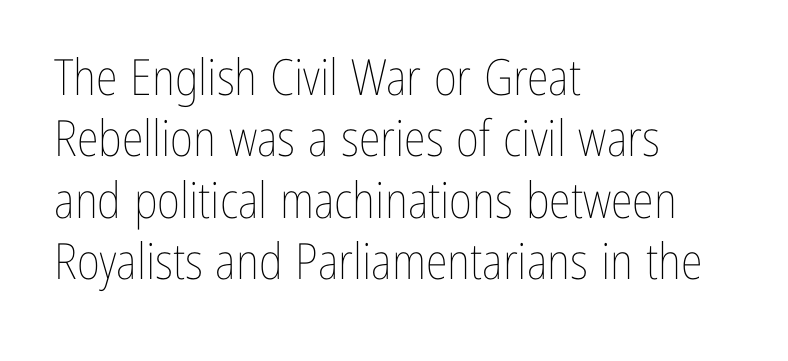
Proportional: the letters do not fall into vertical columns. Is there any slant? The stems are plumb. Think standard paragraph weight, or any step lighter than that. The horizontal fit of the characters is conventional and even.
